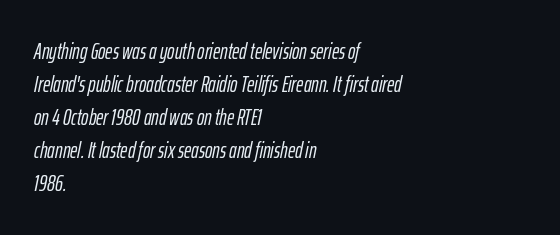
Q: Is the text italic (slanted)? A: Yes, it leans right by about 12 degrees.
Q: Is the text underlined? A: No.
Q: How is the paragraph aligned? A: Left-aligned.
Q: Is the spacing between letters normal or unusually wide? A: Normal.
Q: Is the spacing between lines tight, normal or loose? A: Normal.
